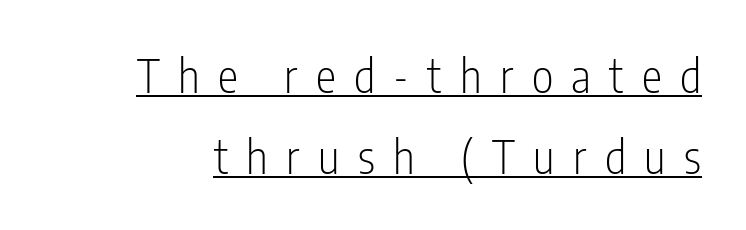
The image shows 46 px light, condensed sans-serif type, upright; set line spacing 1.76x, unusually wide letter spacing (+0.4 em), underlined; low stroke contrast and a medium x-height.
